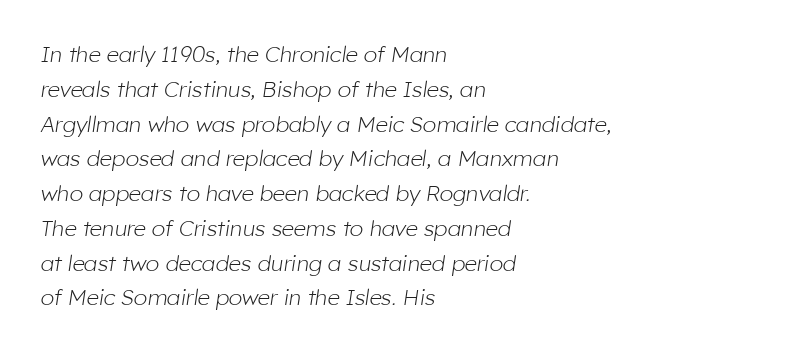
The text carries the slant typical of an italic or oblique font. The compositor pushed each line to the left boundary. The foot of each line stays bare and open. The weight would be labelled regular, book, light, or lighter still. What's the leading like? Ordinary, nothing unusual.
